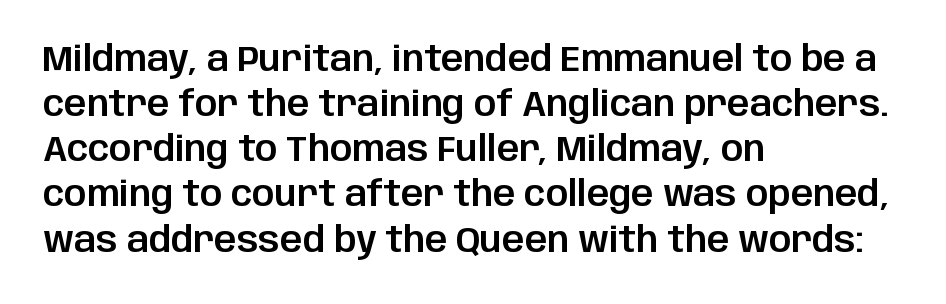
The image shows 35 px sans-serif type, upright; set left-aligned, normal line spacing (1.29x), normal letter spacing, not underlined; low stroke contrast and a large x-height.
